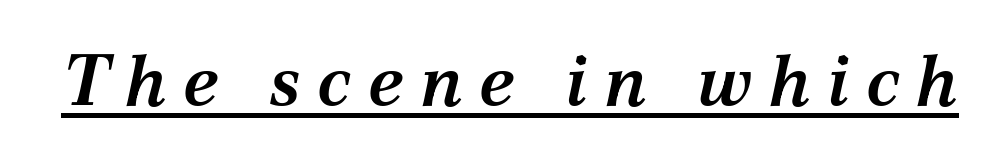
Look at the bottom of the vertical strokes: they flare into serifs here. Set as a demibold, roughly 600 on the weight scale. There is plenty of visible air inserted between adjacent glyphs. Character widths vary here, with narrow letters taking less room than wide ones.
